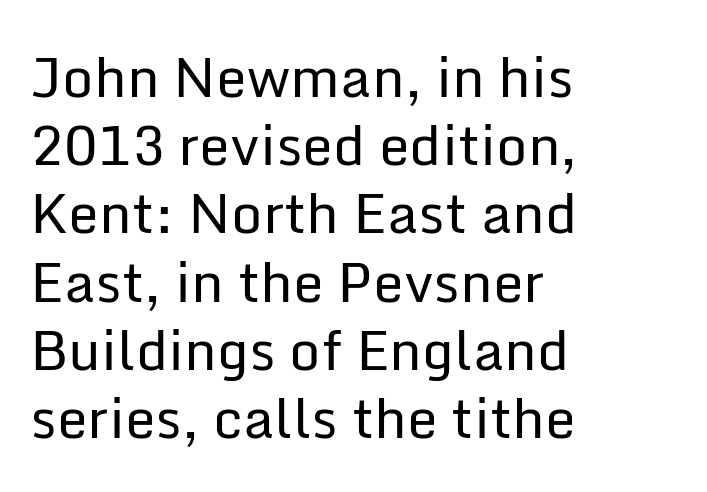
The image shows 55 px regular-weight sans-serif type, upright; set left-aligned, line spacing 1.24x, normal letter spacing, not underlined; low stroke contrast and a medium x-height.
